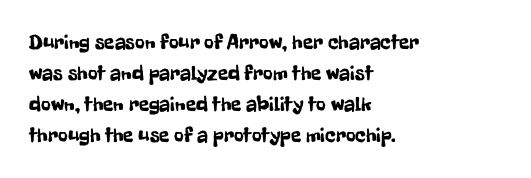
Q: Is the text italic (slanted)? A: No, it is upright.
Q: Is the text underlined? A: No.
Q: How is the paragraph aligned? A: Left-aligned.
Q: Is the spacing between letters normal or unusually wide? A: Normal.
Q: Is the spacing between lines tight, normal or loose? A: Normal.
